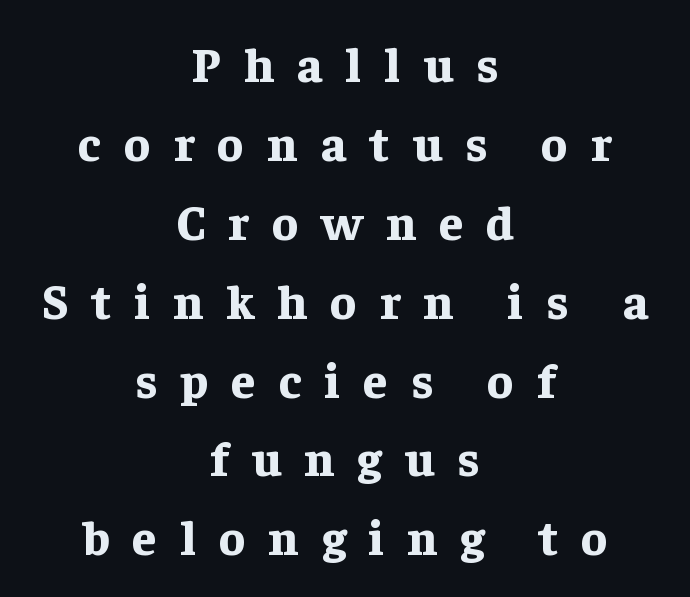
The image shows 49 px bold serif type, upright; set centered, normal line spacing (1.61x), unusually wide letter spacing (+0.47 em), not underlined; low stroke contrast and a medium x-height.
